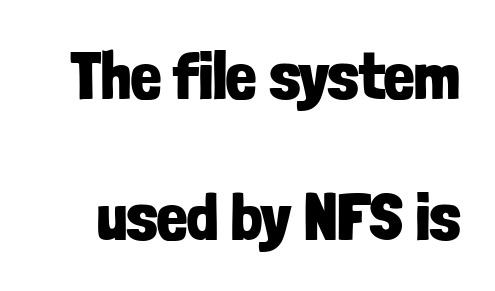
The passage shown is typeset with a sans-serif family. The horizontal fit of the characters is conventional and even. This block would shrink considerably if given ordinary leading; it's expanded now. Proportional: the letters do not fall into vertical columns. Thick stems and heavy bowls — unmistakably bold.
